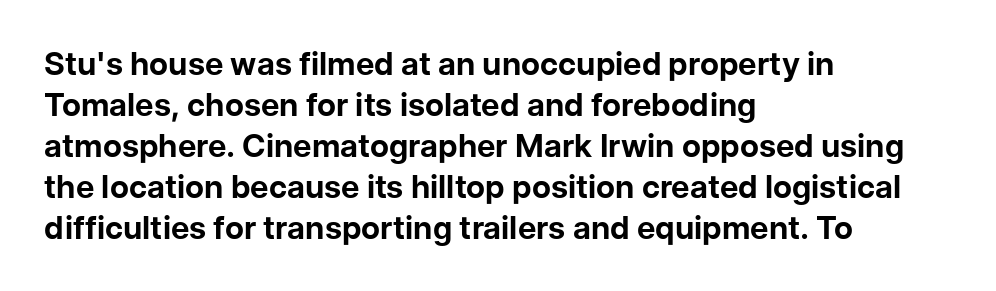
The image shows 32 px bold sans-serif type, upright; set left-aligned, normal line spacing (1.28x), normal letter spacing, not underlined; low stroke contrast and a medium x-height.
